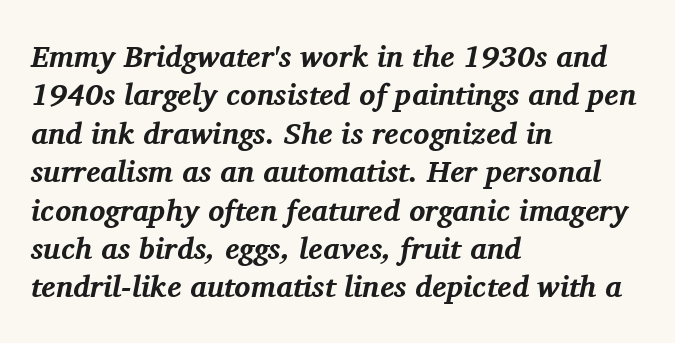
Q: Is the text bold? A: Yes.
Q: Is the text italic (slanted)? A: Yes, it leans right by about 11 degrees.
Q: Is the typeface a serif or a sans-serif typeface? A: Serif.
Q: Is the text underlined? A: No.
Q: How is the paragraph aligned? A: Left-aligned.
Q: Is the spacing between letters normal or unusually wide? A: Normal.
Q: Is the spacing between lines tight, normal or loose? A: Normal.
Q: Width (condensed, normal, or wide)? A: Normal.
Q: Stroke contrast? A: Medium.
Q: x-height? A: Medium.
Q: Monospaced? A: No.
